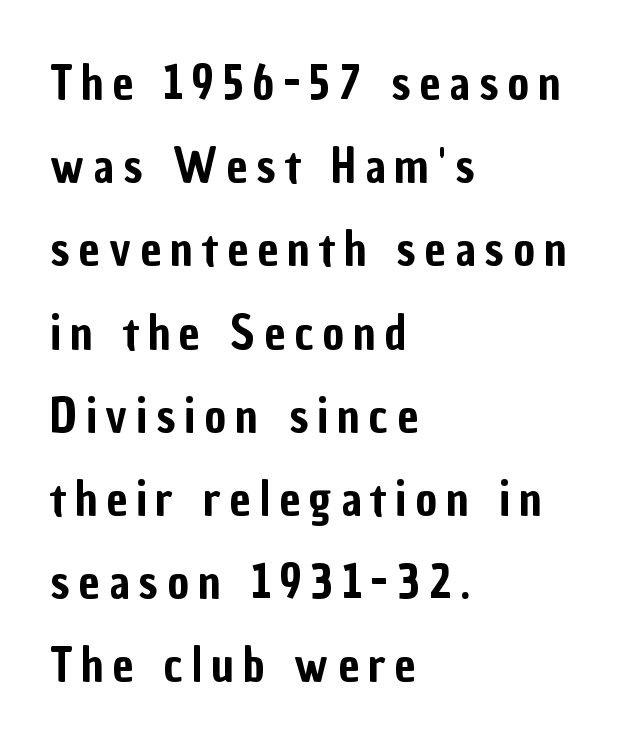
The image shows 47 px condensed sans-serif type, upright; set left-aligned, line spacing 1.77x, not underlined; low stroke contrast and a medium x-height.
